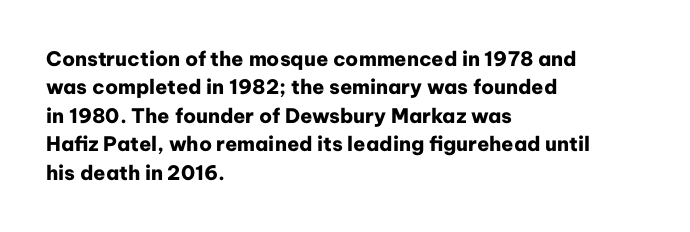
Has an underline been added? It has not. Here the glyphs are tracked normally, forming tight word shapes. Compared with typical paragraphs, the rows here are spaced about the same. The characters look thick and weighty, a clear bold.
